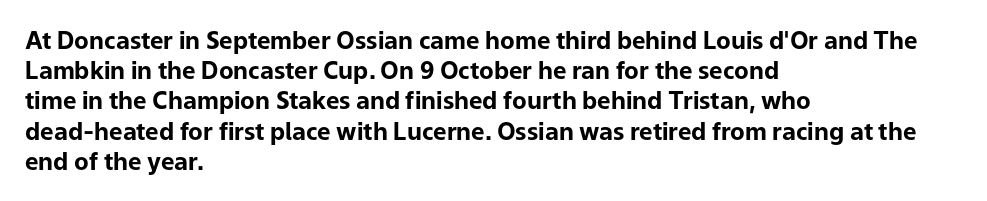
Q: Is the text bold? A: Yes.
Q: Is the text italic (slanted)? A: No, it is upright.
Q: Is the text underlined? A: No.
Q: How is the paragraph aligned? A: Left-aligned.
Q: Is the spacing between letters normal or unusually wide? A: Normal.
Q: Is the spacing between lines tight, normal or loose? A: Normal.
